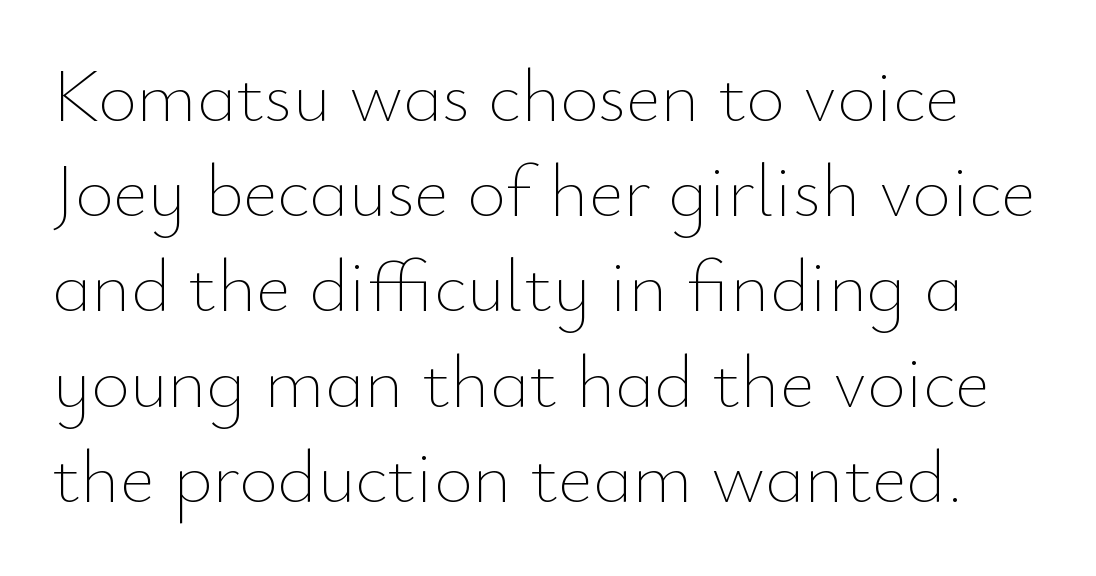
Q: Is the text bold? A: No.
Q: Is the text italic (slanted)? A: No, it is upright.
Q: Is the text underlined? A: No.
Q: Is the spacing between letters normal or unusually wide? A: Normal.
Q: Is the spacing between lines tight, normal or loose? A: Normal.
Q: Width (condensed, normal, or wide)? A: Normal.
Q: Stroke contrast? A: Low.
Q: x-height? A: Small.
Q: Monospaced? A: No.
